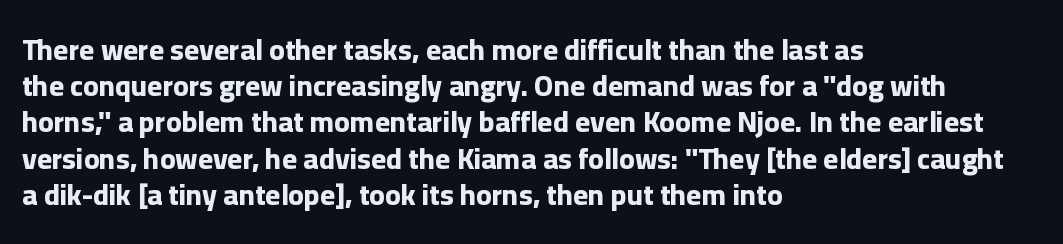
The image shows 29 px bold sans-serif type, upright; set left-aligned, normal line spacing (1.25x), normal letter spacing, not underlined; low stroke contrast and a medium x-height.
